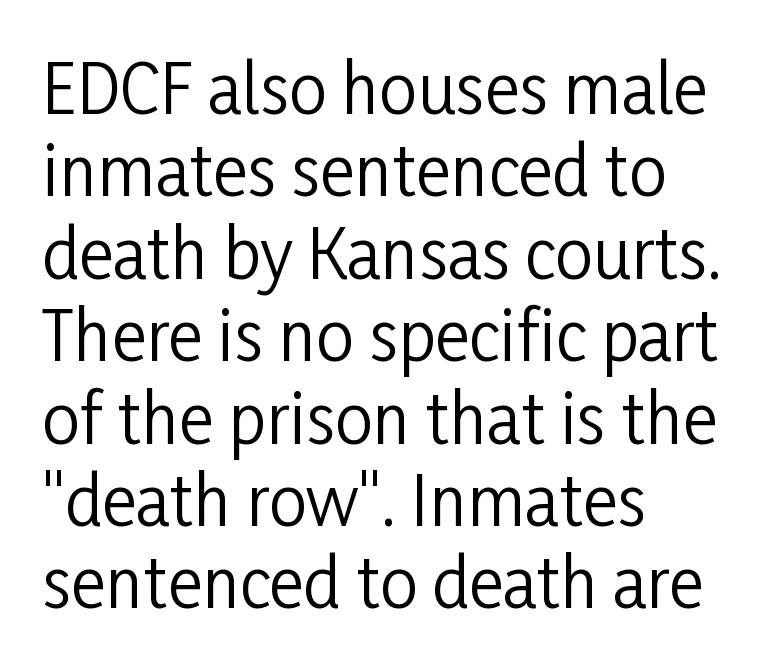
Q: Is the text bold? A: No.
Q: Is the text italic (slanted)? A: No, it is upright.
Q: Is the typeface a serif or a sans-serif typeface? A: Sans-serif.
Q: Is the text underlined? A: No.
Q: How is the paragraph aligned? A: Left-aligned.
Q: Is the spacing between letters normal or unusually wide? A: Normal.
Q: Width (condensed, normal, or wide)? A: Condensed.
Q: Stroke contrast? A: Low.
Q: x-height? A: Medium.
Q: Monospaced? A: No.
